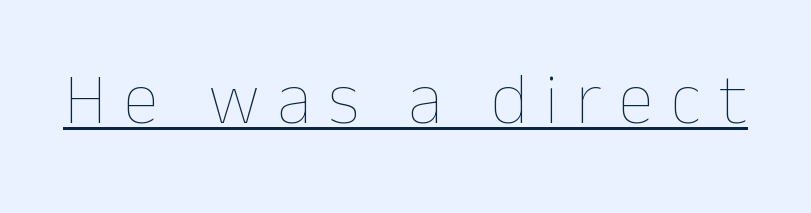
There is plenty of visible air inserted between adjacent glyphs. A typesetter would call this proportional, since set widths differ per character. Unbolded letterforms with no extra heft. Decoration check: the copy is underlined.
